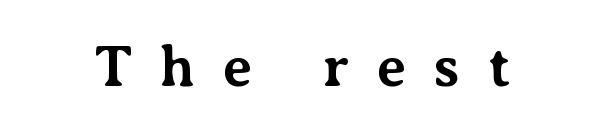
Each letter's strokes conclude with small projecting serifs. Caption: bold face, heavy strokes. Designer's note — italics off, roman on. The passage shown is typed in a proportional face where columns would drift. Tracking here is generous; glyphs stand well apart from one another. Anything drawn beneath the words? Only blank space.
